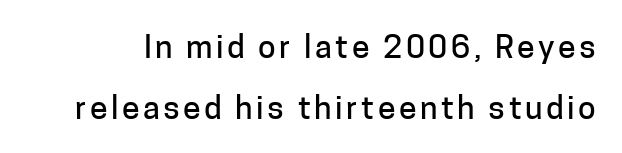
{"serif": "no", "italic": "no", "width": "normal", "stroke_contrast": "low", "x_height": "medium", "monospaced": "no", "underline": "no", "line_spacing": "loose", "line_spacing_ratio": 1.9, "glyph_px": 32}
